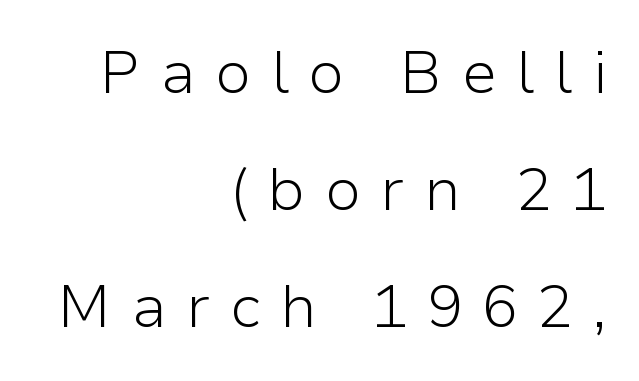
{"serif": "no", "italic": "no", "bold": "no", "weight": "light", "width": "normal", "stroke_contrast": "low", "x_height": "medium", "monospaced": "no", "underline": "no", "align": "right", "line_spacing": "loose", "line_spacing_ratio": 1.95, "letter_spacing": "wide", "letter_spacing_em": 0.32, "glyph_px": 60}
